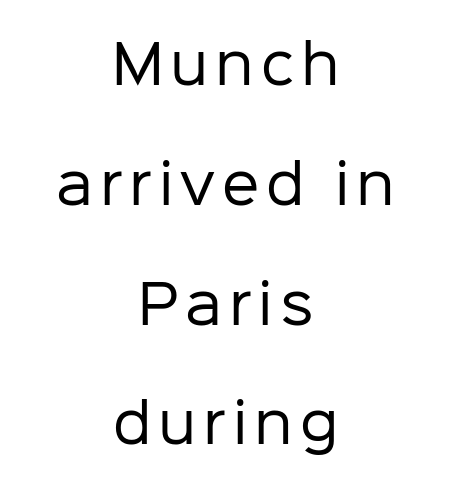
The image shows 53 px regular-weight sans-serif type, upright; set centered, loose line spacing (2.26x), not underlined; low stroke contrast and a medium x-height.
